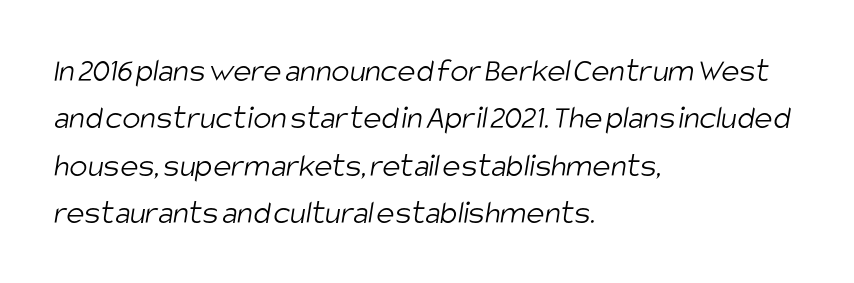
{"serif": "no", "bold": "no", "weight": "light", "width": "condensed", "stroke_contrast": "low", "x_height": "large", "monospaced": "no", "underline": "no", "align": "left", "line_spacing": "normal", "line_spacing_ratio": 1.39, "letter_spacing": "normal", "letter_spacing_em": 0.0, "glyph_px": 34}
